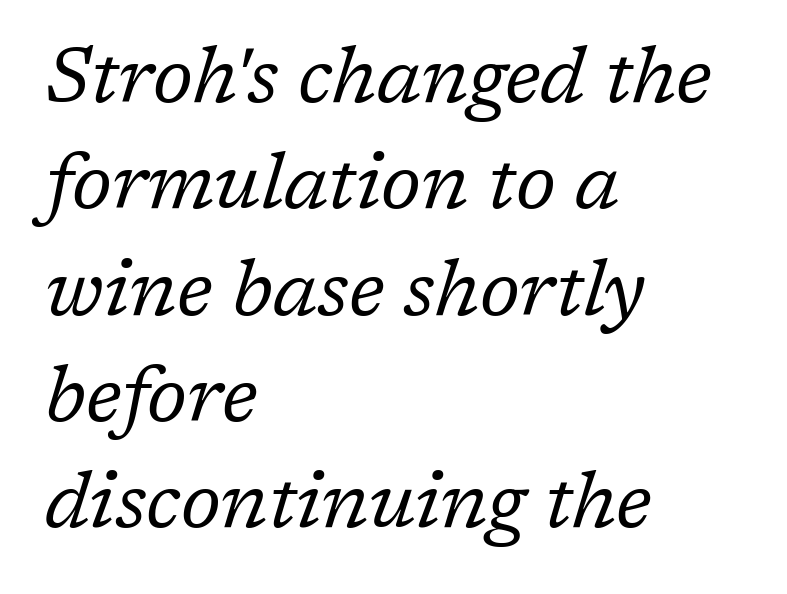
{"serif": "yes", "italic": "yes", "lean": "right", "slant_degrees": 17, "bold": "no", "weight": "regular", "width": "normal", "stroke_contrast": "low", "x_height": "medium", "monospaced": "no", "underline": "no", "align": "left", "line_spacing": "normal", "line_spacing_ratio": 1.38, "letter_spacing": "normal", "letter_spacing_em": 0.0, "glyph_px": 77}
